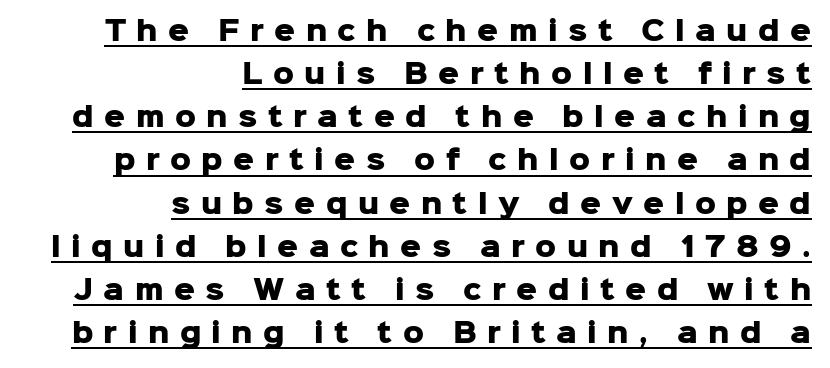
The passage shown is emphatically bold. The setting favours the right margin, as signatures and pull-quotes sometimes do. Nope, not italic — everything's standing straight. Glance below the letters and you will spot a drawn line. The letters are spread apart with noticeably loose tracking.
